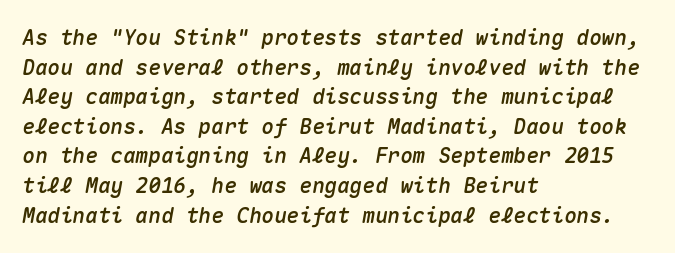
The image shows 21 px text type, italic (leaning right); set left-aligned, normal line spacing (1.41x), normal letter spacing, not underlined.
